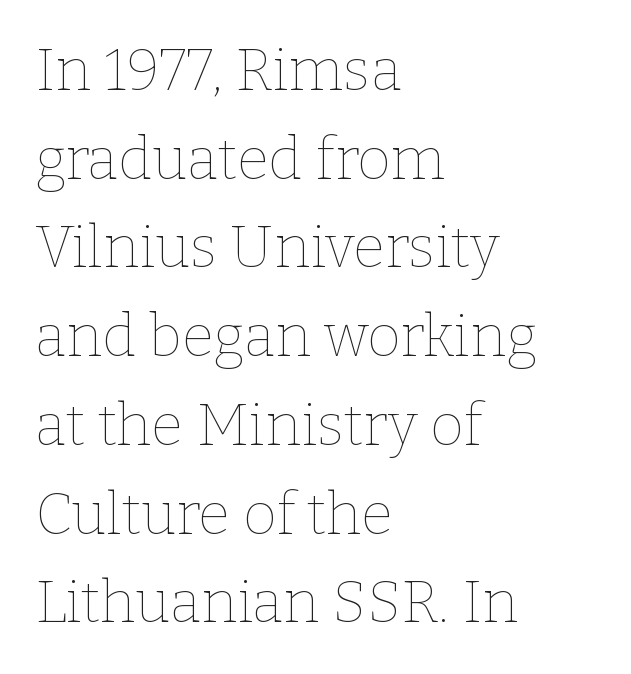
The image shows 58 px thin type, upright; set left-aligned, normal line spacing (1.53x), normal letter spacing, not underlined; low stroke contrast and a medium x-height.
